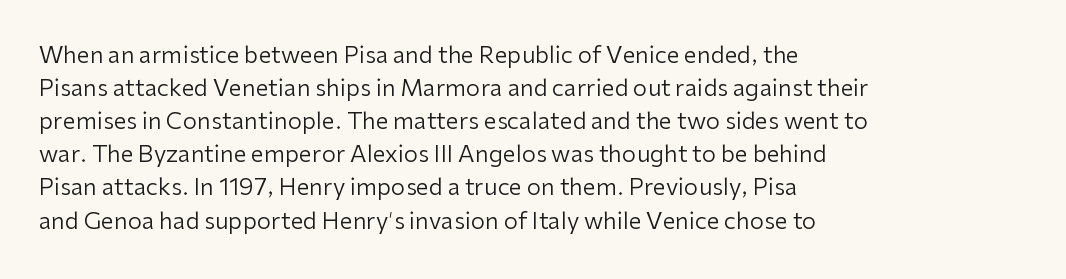
Does extra space separate the letters? No, they use regular spacing. The rendering anchors every line to the left-hand side. The axis of the letterforms is exactly vertical. These lines sit exactly where default settings would place them. Ink coverage per letter is moderate at most. Bare-footed words on every line.
